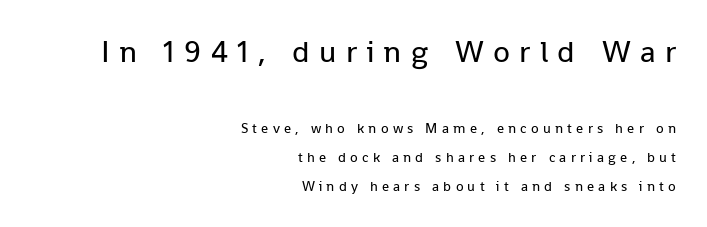
The image shows 31 px regular-weight sans-serif type, upright; set right-aligned, loose line spacing (2.05x), unusually wide letter spacing (+0.3 em), not underlined; the first (top) block is 2.21x larger; low stroke contrast and a medium x-height.
